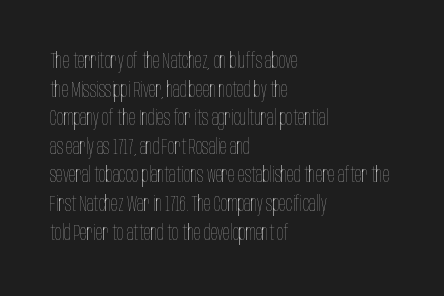
Check the space under the baseline: it is left empty. Characters follow at the spacing the type designer built in. These glyphs show unthickened strokes, regular width or finer. This is the regular roman posture of the typeface. A typesetter would call this leading conventional body-copy spacing. The compositor pushed each line to the left boundary.
